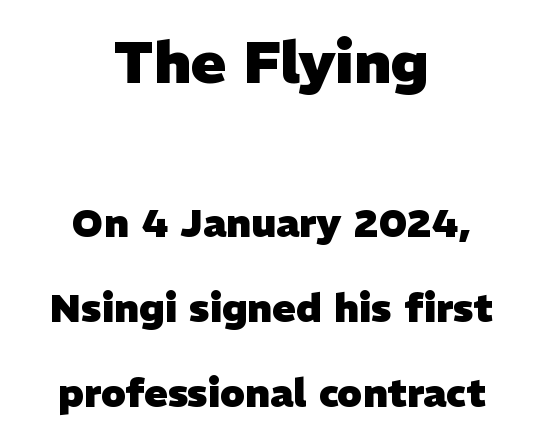
Both edges are ragged and mirror each other, which tells us the setting is centered. Has an underline been added? It has not. Typographically, this falls in the sans-serif category. Heavy, bold letterforms. Inter-character spacing is left at the font's built-in metrics. You could not count columns in this text — the font is proportionally spaced.
